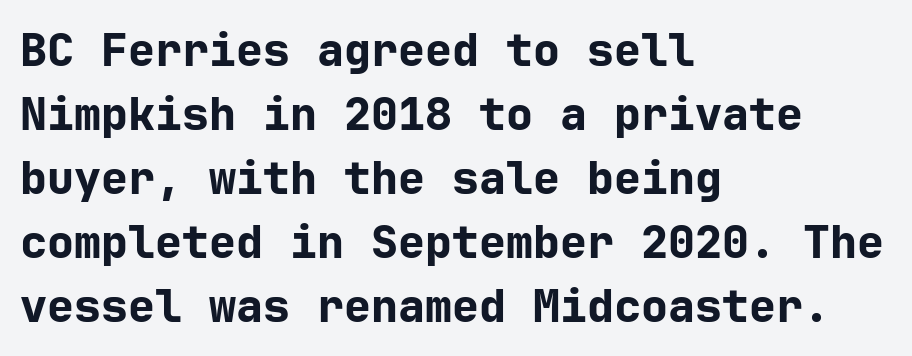
Look at the stroke-to-counter ratio: heavy, a bold. Leading matches the norm, producing a regular column. Is the block centered? No — it sits flush against the left margin. The gap between lines stays unmarked. Ordinary non-slanted type is in use. Honestly, the letter spacing is just normal — you wouldn't notice it.
